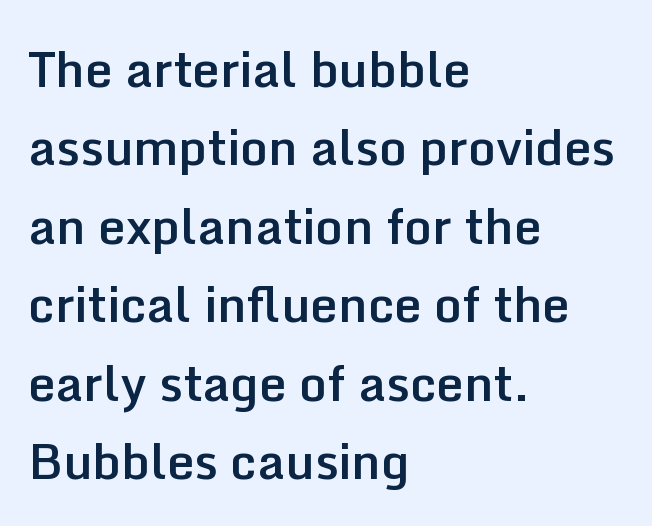
These lines sit exactly where default settings would place them. You could not count columns in this text — the font is proportionally spaced. Has an underline been added? It has not. It's the straight-up-and-down kind of type. This sample uses plain, unmodified letter spacing.
